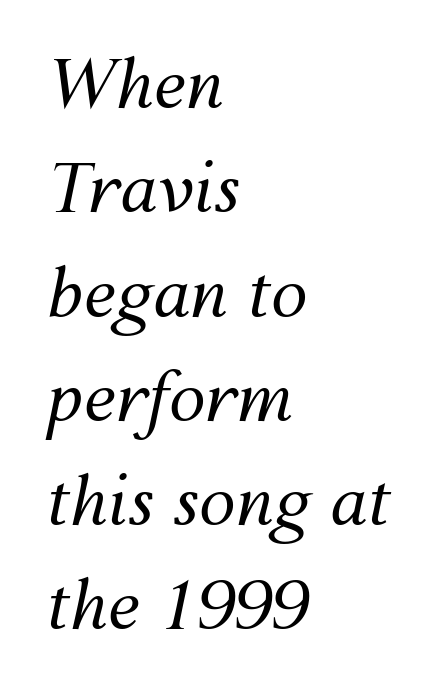
The image shows 66 px regular-weight type, italic (leaning right); set left-aligned, normal line spacing (1.58x), normal letter spacing, not underlined; medium stroke contrast and a medium x-height.
